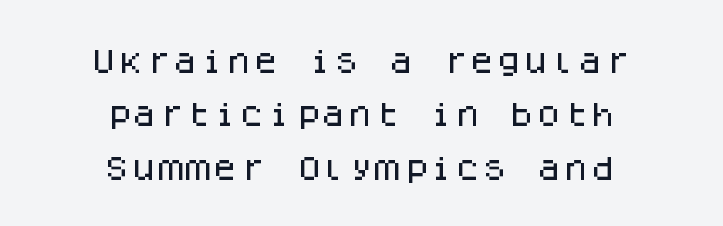
Q: Is the text italic (slanted)? A: No, it is upright.
Q: Is the text underlined? A: No.
Q: How is the paragraph aligned? A: Centered.
Q: Is the spacing between letters normal or unusually wide? A: Normal.
Q: Is the spacing between lines tight, normal or loose? A: Loose.
